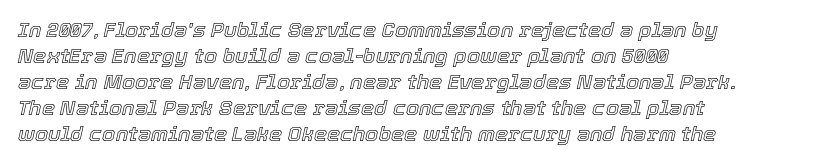
Q: Is the text italic (slanted)? A: Yes, it leans right by about 12 degrees.
Q: Is the text underlined? A: No.
Q: How is the paragraph aligned? A: Left-aligned.
Q: Is the spacing between letters normal or unusually wide? A: Normal.
